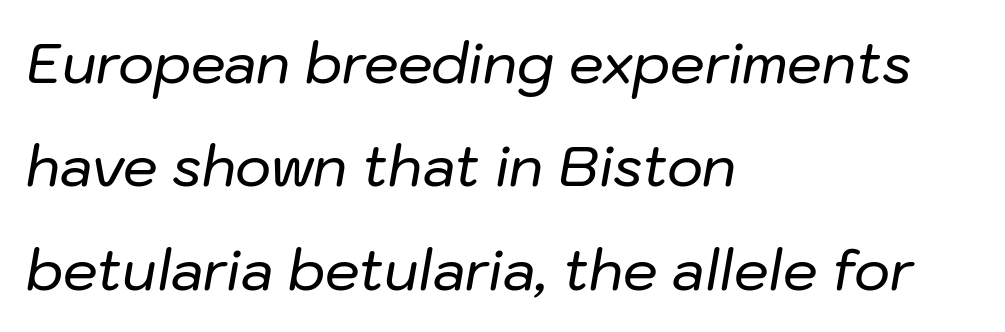
Q: Is the text italic (slanted)? A: Yes, it leans right by about 10 degrees.
Q: Is the text underlined? A: No.
Q: How is the paragraph aligned? A: Left-aligned.
Q: Is the spacing between letters normal or unusually wide? A: Normal.
Q: Width (condensed, normal, or wide)? A: Normal.
Q: Stroke contrast? A: Low.
Q: x-height? A: Medium.
Q: Monospaced? A: No.
